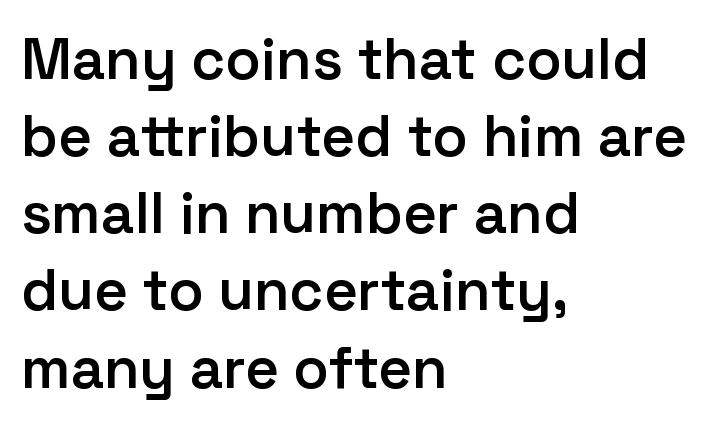
Q: Is the text bold? A: Semi-bold.
Q: Is the text italic (slanted)? A: No, it is upright.
Q: Is the typeface a serif or a sans-serif typeface? A: Sans-serif.
Q: Is the text underlined? A: No.
Q: How is the paragraph aligned? A: Left-aligned.
Q: Is the spacing between letters normal or unusually wide? A: Normal.
Q: Is the spacing between lines tight, normal or loose? A: Normal.
Q: Width (condensed, normal, or wide)? A: Normal.
Q: Stroke contrast? A: Low.
Q: x-height? A: Medium.
Q: Monospaced? A: No.
